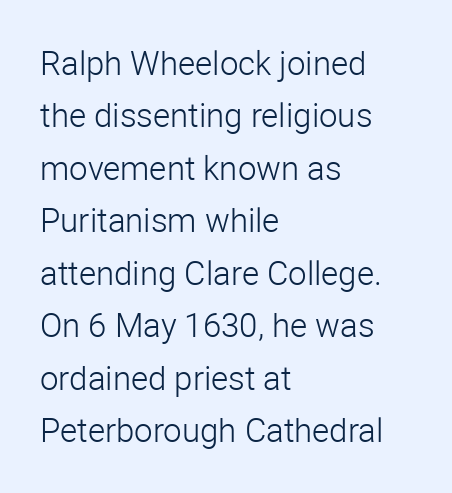
{"serif": "no", "italic": "no", "bold": "no", "weight": "light", "width": "normal", "stroke_contrast": "low", "x_height": "medium", "monospaced": "no", "underline": "no", "align": "left", "line_spacing": "normal", "line_spacing_ratio": 1.59, "letter_spacing": "normal", "letter_spacing_em": 0.0, "glyph_px": 33}
